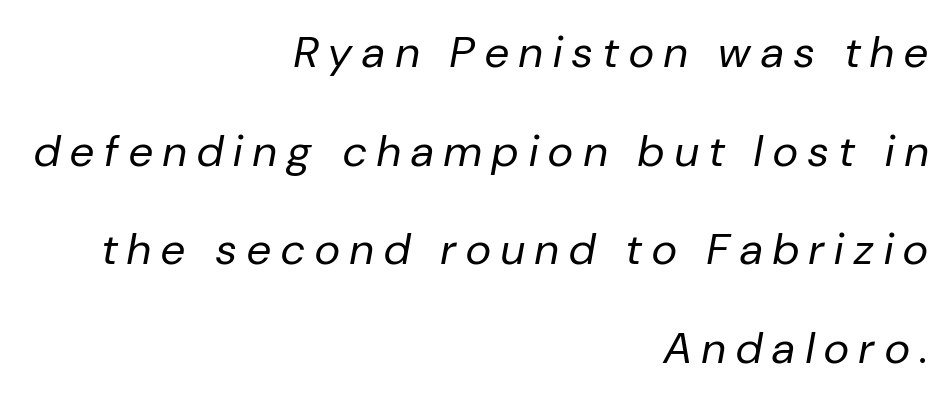
{"italic": "yes", "lean": "right", "slant_degrees": 10, "bold": "no", "weight": "regular", "width": "normal", "stroke_contrast": "low", "x_height": "medium", "monospaced": "no", "underline": "no", "align": "right", "line_spacing": "loose", "line_spacing_ratio": 2.24, "letter_spacing": "wide", "letter_spacing_em": 0.24, "glyph_px": 44}
